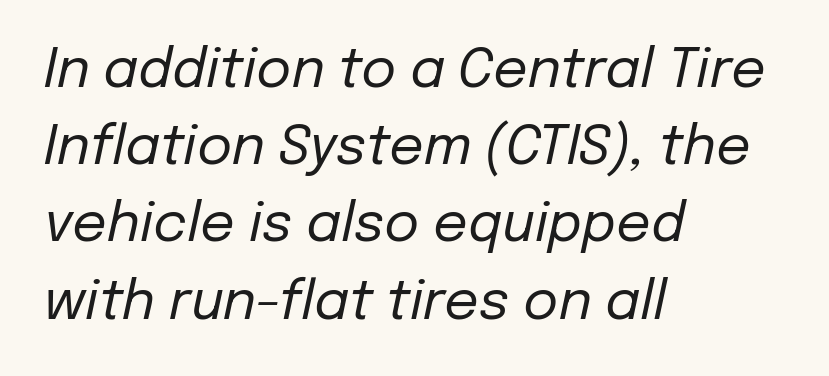
Q: Is the text bold? A: No.
Q: Is the text italic (slanted)? A: Yes, it leans right by about 12 degrees.
Q: Is the text underlined? A: No.
Q: How is the paragraph aligned? A: Left-aligned.
Q: Is the spacing between letters normal or unusually wide? A: Normal.
Q: Is the spacing between lines tight, normal or loose? A: Normal.
Q: Width (condensed, normal, or wide)? A: Normal.
Q: Stroke contrast? A: Low.
Q: x-height? A: Medium.
Q: Monospaced? A: No.
